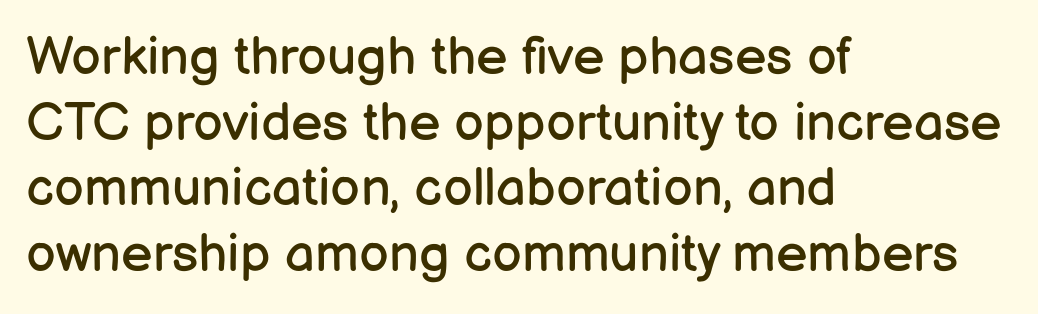
{"serif": "no", "italic": "no", "bold": "no", "weight": "regular", "width": "normal", "stroke_contrast": "low", "x_height": "medium", "monospaced": "no", "underline": "no", "align": "left", "line_spacing_ratio": 1.24, "letter_spacing": "normal", "letter_spacing_em": 0.0, "glyph_px": 53}
